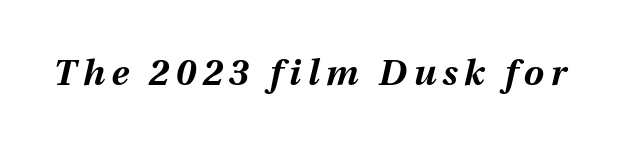
The image shows 36 px bold type, italic (leaning right); set not underlined; medium stroke contrast and a medium x-height.
